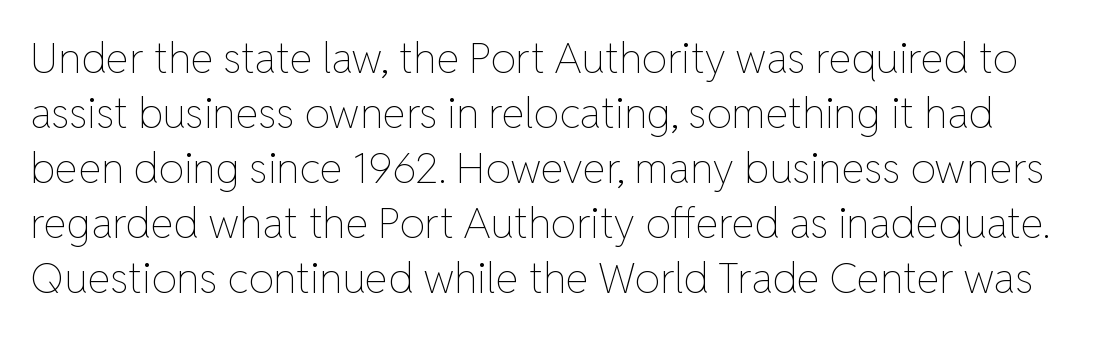
{"italic": "no", "bold": "no", "weight": "thin", "width": "normal", "stroke_contrast": "low", "x_height": "medium", "monospaced": "no", "underline": "no", "line_spacing": "normal", "line_spacing_ratio": 1.31, "letter_spacing": "normal", "letter_spacing_em": 0.0, "glyph_px": 42}
